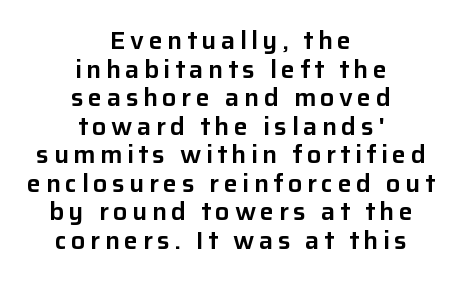
These lines were composed using upright roman letters. The lines in this sample share a center point and differ in where they start and stop. Type without underlining.
